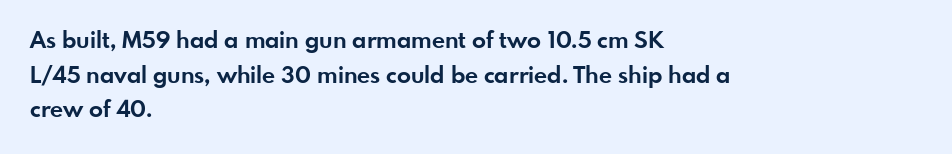
{"italic": "no", "bold": "yes", "underline": "no", "align": "left", "line_spacing": "normal", "line_spacing_ratio": 1.51, "letter_spacing": "normal", "letter_spacing_em": 0.0, "glyph_px": 23}
